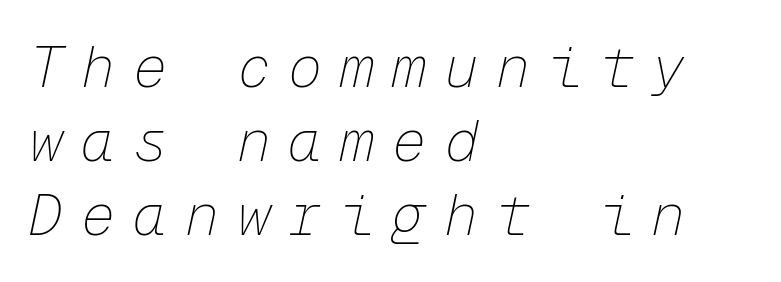
Q: Is the text bold? A: No.
Q: Is the text italic (slanted)? A: Yes, it leans right by about 12 degrees.
Q: Is the text underlined? A: No.
Q: How is the paragraph aligned? A: Left-aligned.
Q: Is the spacing between letters normal or unusually wide? A: Unusually wide.
Q: Is the spacing between lines tight, normal or loose? A: Normal.
Q: Width (condensed, normal, or wide)? A: Normal.
Q: Stroke contrast? A: Low.
Q: x-height? A: Medium.
Q: Monospaced? A: Yes.
